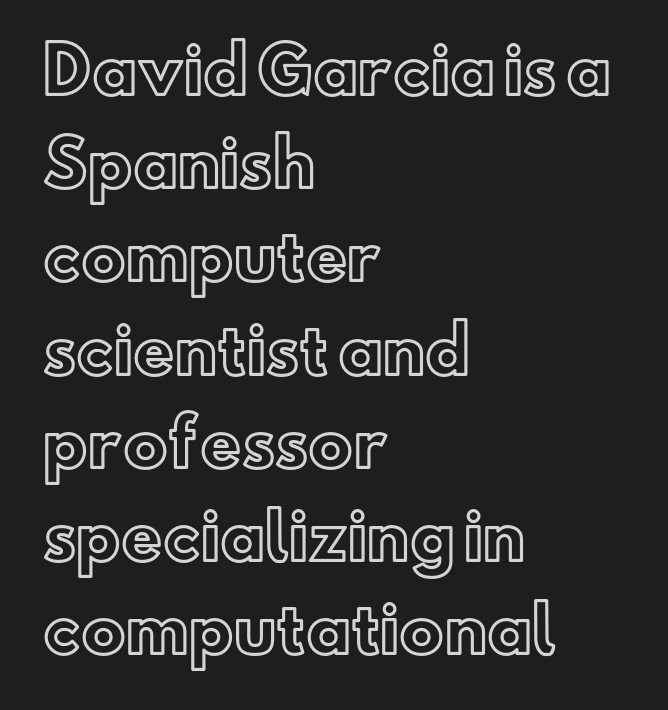
The image shows 63 px text type, upright; set left-aligned, normal line spacing (1.48x), normal letter spacing, not underlined; a small x-height.
